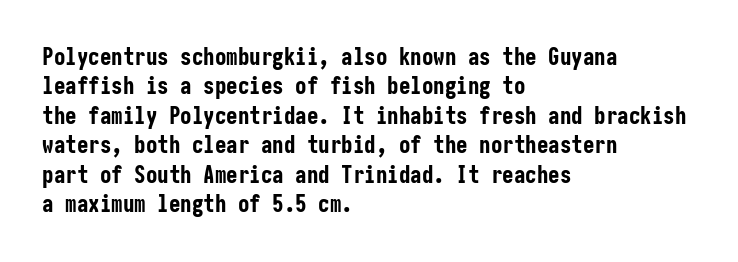
In terms of posture, this sample is upright. Whoever set this chose a conventional vertical rhythm. The space directly below the letters is spotless. A typesetter would call this zero additional tracking.
